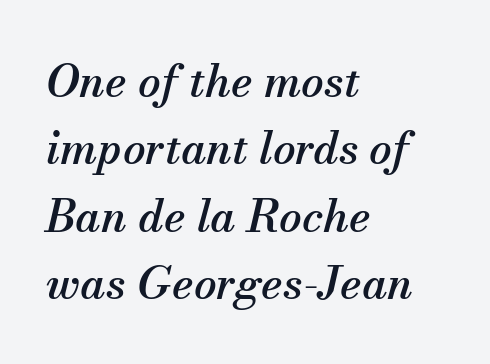
Looks like regular typesetting: each glyph gets only the width it needs. One glance says typical: line gaps are just what's usual. All the whitespace from short lines collects on the right. The face used here has a pronounced slope to its letters. The font family rendered here belongs to the serif group. Plain, unruled lines of type.
